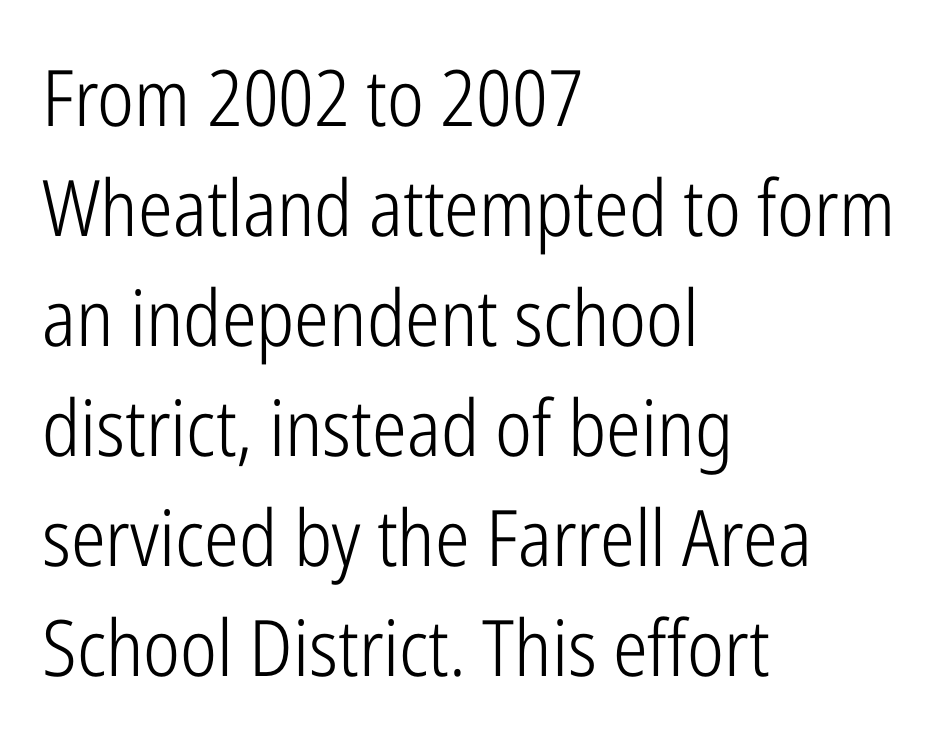
Q: Is the text bold? A: No.
Q: Is the text italic (slanted)? A: No, it is upright.
Q: Is the typeface a serif or a sans-serif typeface? A: Sans-serif.
Q: Is the text underlined? A: No.
Q: How is the paragraph aligned? A: Left-aligned.
Q: Is the spacing between letters normal or unusually wide? A: Normal.
Q: Is the spacing between lines tight, normal or loose? A: Normal.
Q: Width (condensed, normal, or wide)? A: Condensed.
Q: Stroke contrast? A: Low.
Q: x-height? A: Medium.
Q: Monospaced? A: No.
